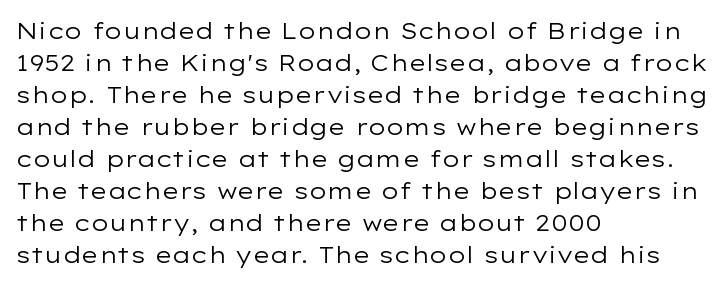
The image shows 23 px text type, upright; set left-aligned, normal line spacing (1.39x), normal letter spacing, not underlined.
